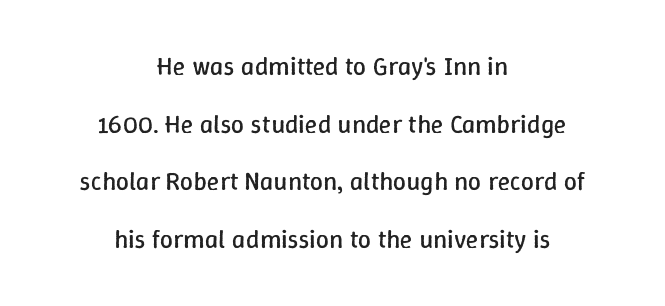
Q: Is the text bold? A: No.
Q: Is the text italic (slanted)? A: No, it is upright.
Q: Is the text underlined? A: No.
Q: How is the paragraph aligned? A: Centered.
Q: Is the spacing between letters normal or unusually wide? A: Normal.
Q: Is the spacing between lines tight, normal or loose? A: Loose.
